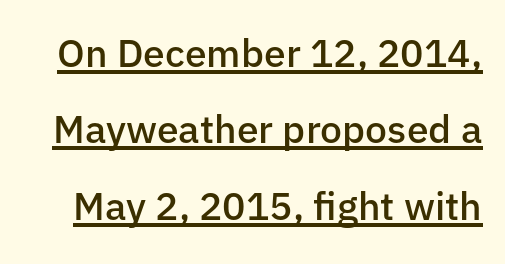
Q: Is the text bold? A: Semi-bold.
Q: Is the text italic (slanted)? A: No, it is upright.
Q: Is the typeface a serif or a sans-serif typeface? A: Sans-serif.
Q: Is the text underlined? A: Yes.
Q: Is the spacing between letters normal or unusually wide? A: Normal.
Q: Is the spacing between lines tight, normal or loose? A: Loose.
Q: Width (condensed, normal, or wide)? A: Normal.
Q: Stroke contrast? A: Low.
Q: x-height? A: Medium.
Q: Monospaced? A: No.
